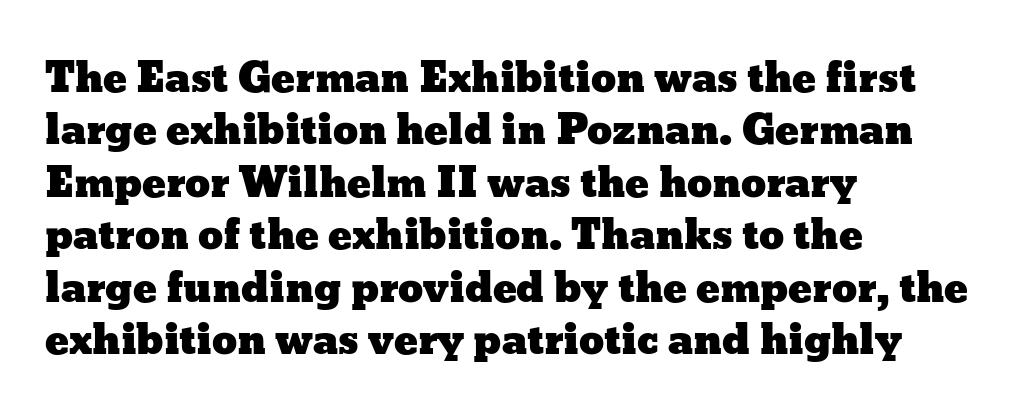
In CSS terms this would be text-align: left. Unlike italic type, these characters show no tilt at all. Do the characters align in a grid? No, the font is proportional. The face used here is rendered with its standard letterfit. Words float on clear page, feet unadorned.
